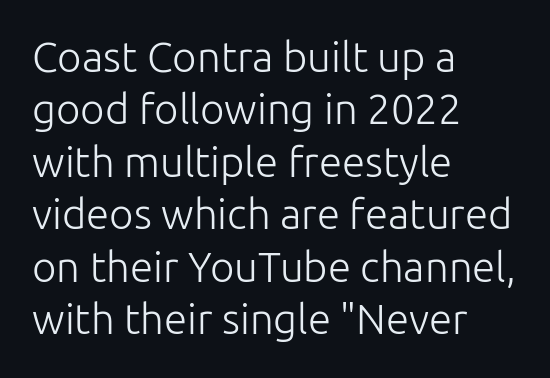
Look at the tracking — it's just the regular setting, nothing added. Each stroke keeps to a modest, everyday thickness or less. The baseline area is clear. A typesetter would call this proportional, since set widths differ per character. The vertical gap from one line to the next is medium. The rendering shows plain stroke endings on the letterforms — a sans-serif design.
